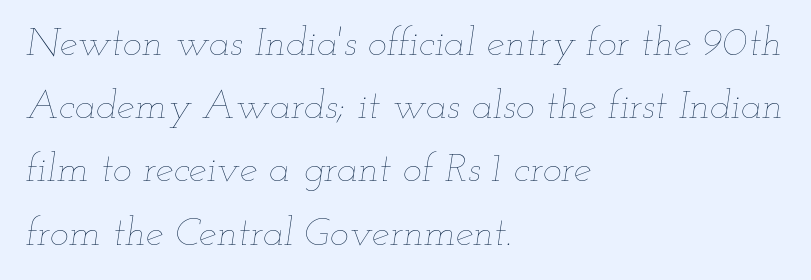
Q: Is the text bold? A: No.
Q: Is the text italic (slanted)? A: Yes, it leans right by about 12 degrees.
Q: Is the text underlined? A: No.
Q: How is the paragraph aligned? A: Left-aligned.
Q: Is the spacing between letters normal or unusually wide? A: Normal.
Q: Is the spacing between lines tight, normal or loose? A: Normal.
Q: Width (condensed, normal, or wide)? A: Wide.
Q: Stroke contrast? A: Low.
Q: x-height? A: Small.
Q: Monospaced? A: No.
